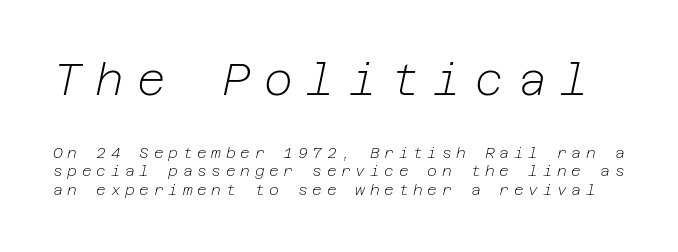
Q: Is the text bold? A: No.
Q: Is the text italic (slanted)? A: Yes, it leans right by about 12 degrees.
Q: Is the text underlined? A: No.
Q: Is the spacing between letters normal or unusually wide? A: Unusually wide.
Q: Which block of text is set in a larger size, the first (top) or the second (bottom)? A: The first (top) one.
Q: Width (condensed, normal, or wide)? A: Normal.
Q: Stroke contrast? A: Low.
Q: x-height? A: Medium.
